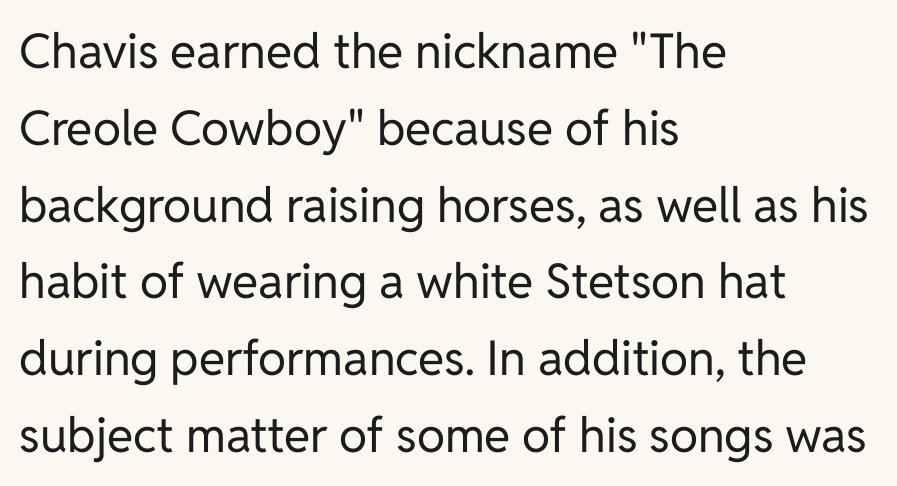
Q: Is the text bold? A: No.
Q: Is the text italic (slanted)? A: No, it is upright.
Q: Is the typeface a serif or a sans-serif typeface? A: Sans-serif.
Q: Is the text underlined? A: No.
Q: How is the paragraph aligned? A: Left-aligned.
Q: Is the spacing between letters normal or unusually wide? A: Normal.
Q: Is the spacing between lines tight, normal or loose? A: Normal.
Q: Width (condensed, normal, or wide)? A: Normal.
Q: Stroke contrast? A: Low.
Q: x-height? A: Medium.
Q: Monospaced? A: No.
